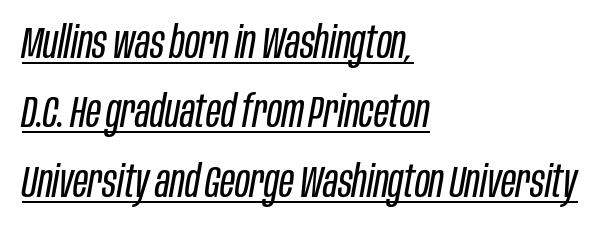
The image shows 45 px regular-weight, condensed type, italic (leaning right); set left-aligned, normal line spacing (1.54x), normal letter spacing, underlined; low stroke contrast and a large x-height.
